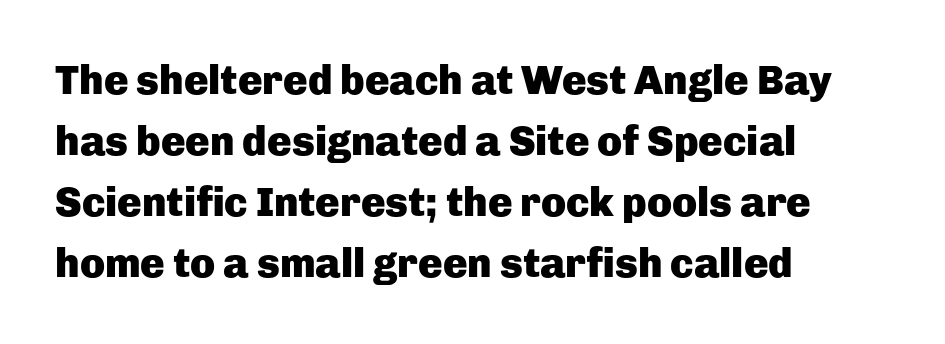
Proportional: the letters do not fall into vertical columns. Ascenders rise straight up at ninety degrees. The glyphs are unaccompanied by any horizontal stroke below them. Strong, thick strokes mark this as bold type. The paragraph has a hard left edge and a soft right edge.
